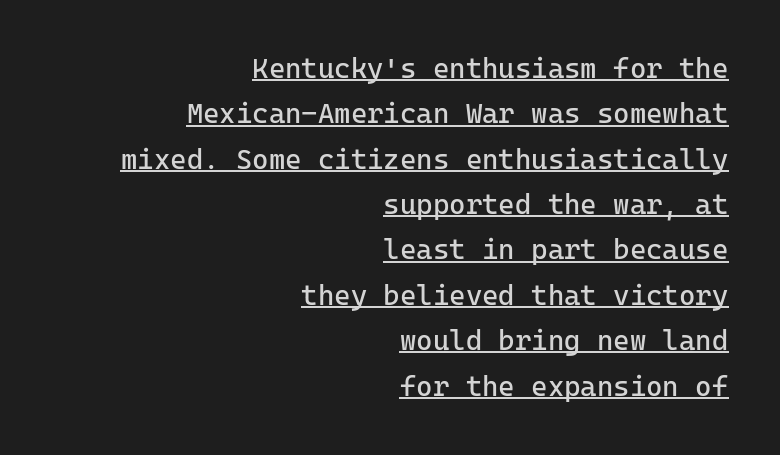
{"serif": "no", "italic": "no", "bold": "no", "weight": "regular", "width": "normal", "stroke_contrast": "low", "x_height": "medium", "monospaced": "yes", "underline": "yes", "align": "right", "line_spacing": "normal", "line_spacing_ratio": 1.62, "letter_spacing": "normal", "letter_spacing_em": 0.0, "glyph_px": 28}
